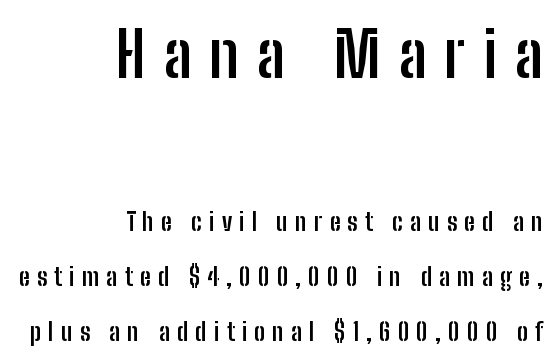
This sample trades compactness for vertical openness between lines. This rendering features lettering with no underline. The first block has been scaled up relative to the second. Nope, not italic — everything's standing straight. Stroke terminals: plain, sans-serif.
